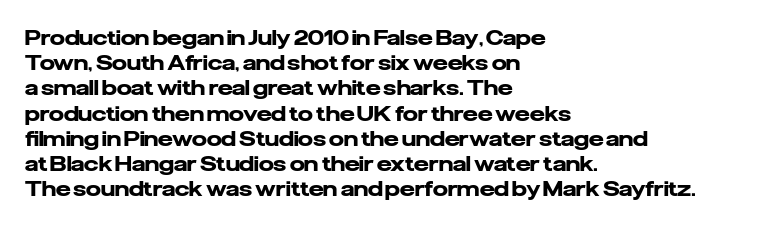
Each line starts at the same left margin while the right side varies. Upright lettering throughout. What stands out about the letter spacing? Nothing — it is the standard amount. Check the space under the baseline: it is left empty. The typesetting leans heavy: a genuine bold.
